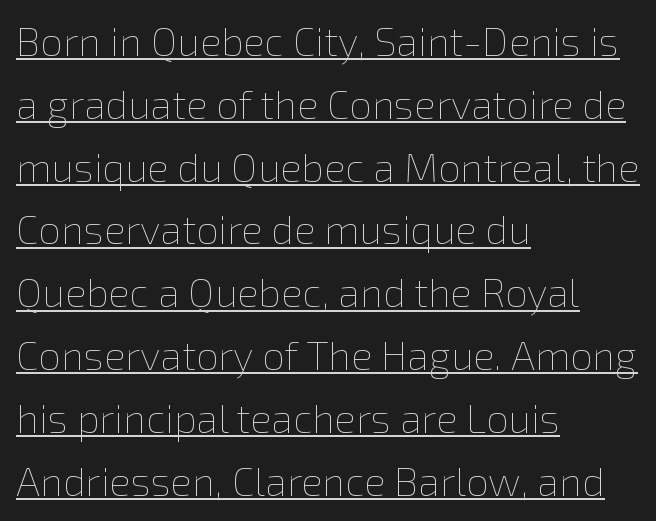
The letterforms sit at book weight or below. Tracking here is standard; glyphs follow each other at the usual distance. Notice how descenders clear the ascenders below comfortably — that's standard leading. You could not count columns in this text — the font is proportionally spaced.
